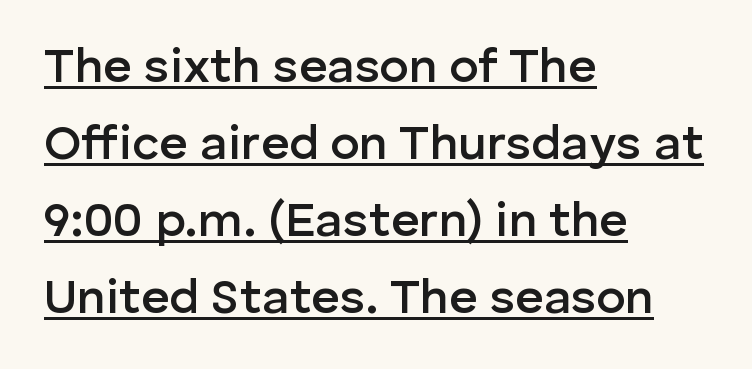
Q: Is the text bold? A: Semi-bold.
Q: Is the text italic (slanted)? A: No, it is upright.
Q: Is the typeface a serif or a sans-serif typeface? A: Sans-serif.
Q: Is the text underlined? A: Yes.
Q: How is the paragraph aligned? A: Left-aligned.
Q: Is the spacing between letters normal or unusually wide? A: Normal.
Q: Is the spacing between lines tight, normal or loose? A: Normal.
Q: Width (condensed, normal, or wide)? A: Normal.
Q: Stroke contrast? A: Low.
Q: x-height? A: Medium.
Q: Monospaced? A: No.
